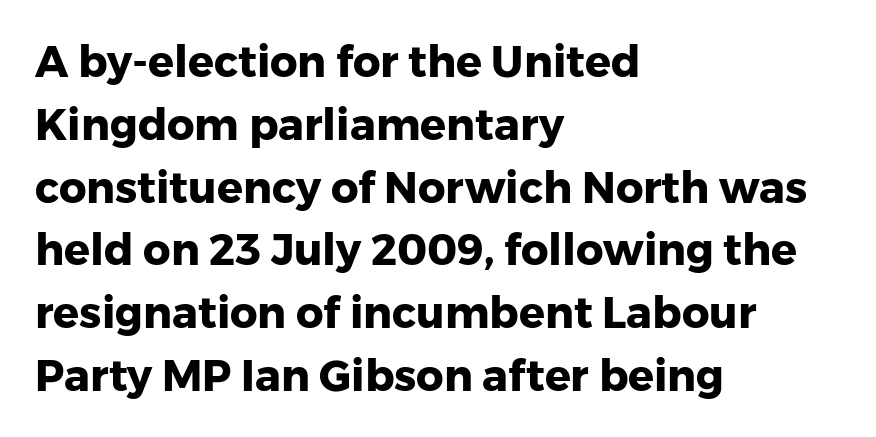
{"serif": "no", "italic": "no", "bold": "yes", "weight": "heavy", "width": "normal", "stroke_contrast": "low", "x_height": "medium", "monospaced": "no", "underline": "no", "align": "left", "line_spacing": "normal", "line_spacing_ratio": 1.46, "letter_spacing": "normal", "letter_spacing_em": 0.0, "glyph_px": 43}
